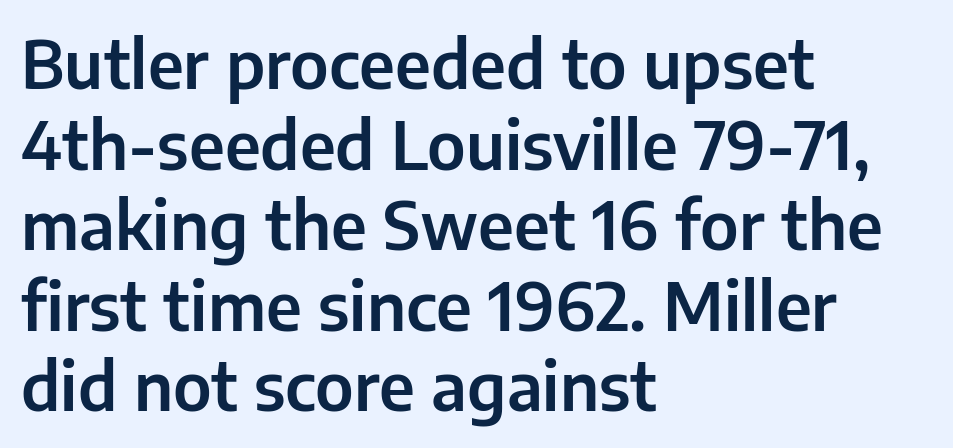
{"serif": "no", "italic": "no", "width": "normal", "stroke_contrast": "low", "x_height": "medium", "monospaced": "no", "underline": "no", "align": "left", "line_spacing_ratio": 1.22, "letter_spacing": "normal", "letter_spacing_em": 0.0, "glyph_px": 66}
